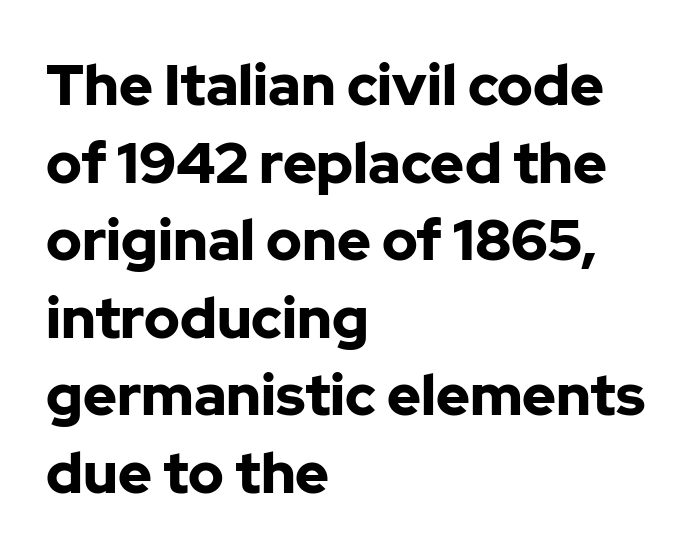
In terms of letterspacing, this is plain default setting. The typography opts for an upright posture over an oblique one. If you drew a ruler down the left edge, every line would touch it. These lines are composed in type without serifs. A normal amount of white space separates one row of letters from the next.
